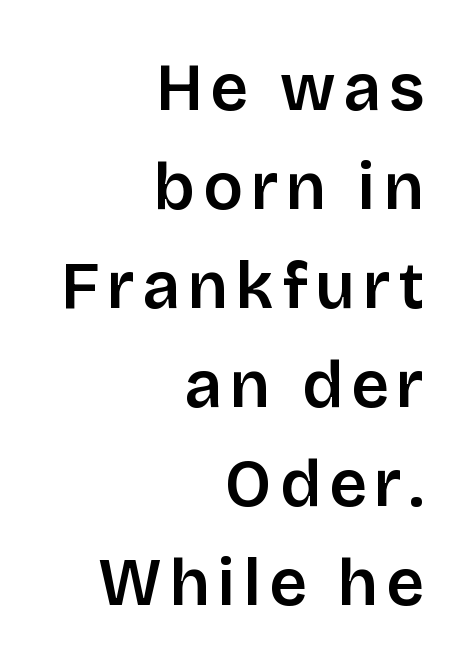
Q: Is the text italic (slanted)? A: No, it is upright.
Q: Is the typeface a serif or a sans-serif typeface? A: Sans-serif.
Q: Is the text underlined? A: No.
Q: How is the paragraph aligned? A: Right-aligned.
Q: Is the spacing between lines tight, normal or loose? A: Normal.
Q: Width (condensed, normal, or wide)? A: Normal.
Q: Stroke contrast? A: Low.
Q: x-height? A: Large.
Q: Monospaced? A: No.
